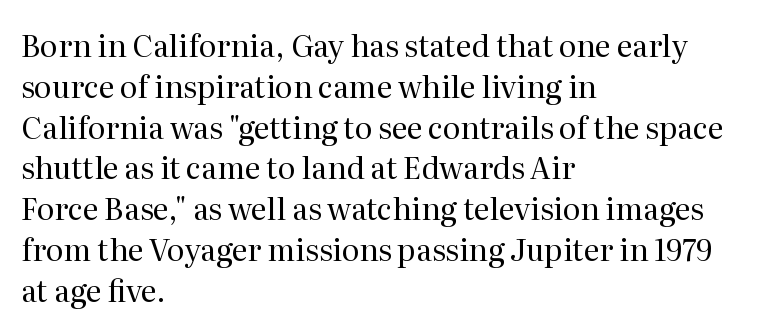
Q: Is the text bold? A: No.
Q: Is the text italic (slanted)? A: No, it is upright.
Q: Is the typeface a serif or a sans-serif typeface? A: Serif.
Q: Is the text underlined? A: No.
Q: How is the paragraph aligned? A: Left-aligned.
Q: Is the spacing between letters normal or unusually wide? A: Normal.
Q: Is the spacing between lines tight, normal or loose? A: Normal.
Q: Width (condensed, normal, or wide)? A: Normal.
Q: Stroke contrast? A: Medium.
Q: x-height? A: Medium.
Q: Monospaced? A: No.
